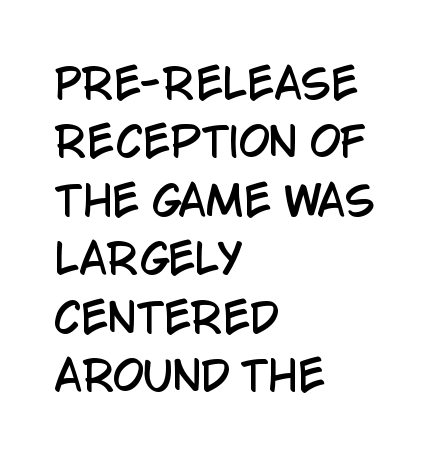
The image shows 40 px condensed sans-serif type, upright; set left-aligned, normal line spacing (1.46x), normal letter spacing, not underlined; low stroke contrast and a large x-height.
